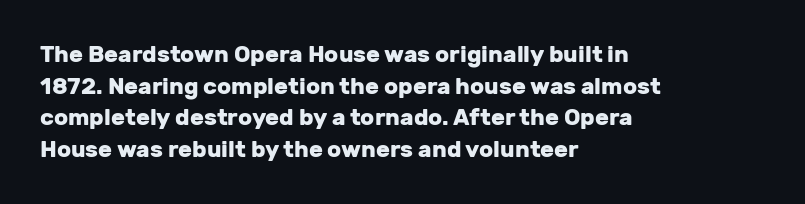
The image shows 23 px bold type, upright; set left-aligned, normal line spacing (1.38x), normal letter spacing, not underlined.
